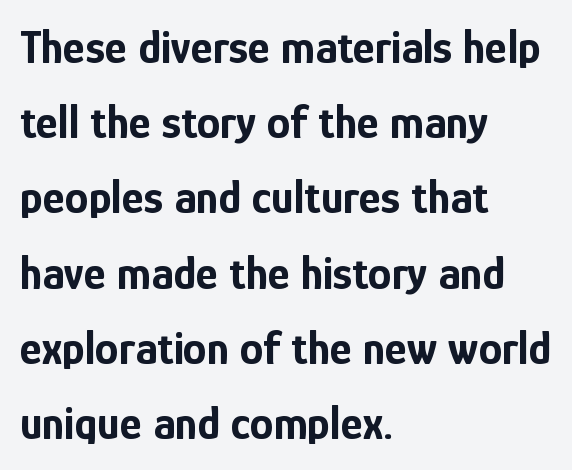
The image shows 47 px bold, condensed sans-serif type, upright; set left-aligned, normal line spacing (1.6x), normal letter spacing, not underlined; low stroke contrast and a medium x-height.
